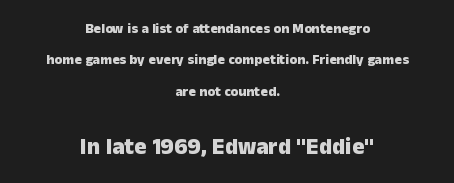
Q: Is the text bold? A: Yes.
Q: Is the text italic (slanted)? A: No, it is upright.
Q: Is the text underlined? A: No.
Q: How is the paragraph aligned? A: Centered.
Q: Is the spacing between letters normal or unusually wide? A: Normal.
Q: Is the spacing between lines tight, normal or loose? A: Loose.
Q: Which block of text is set in a larger size, the first (top) or the second (bottom)? A: The second (bottom) one.
